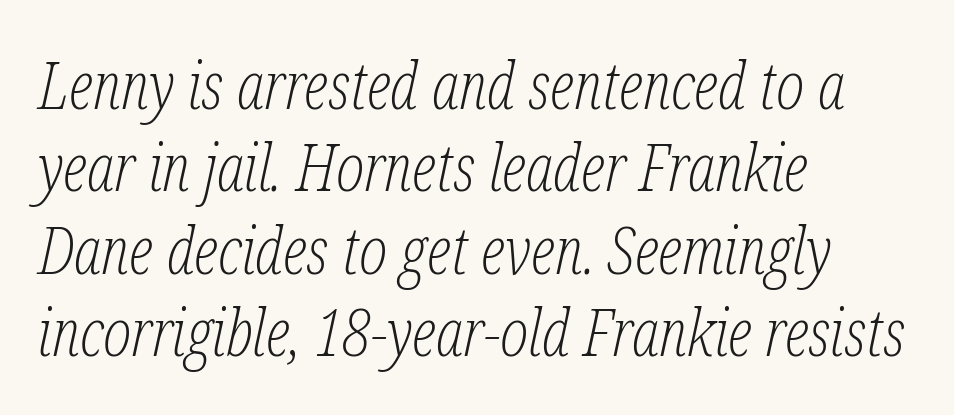
Q: Is the text bold? A: No.
Q: Is the text italic (slanted)? A: Yes, it leans right by about 12 degrees.
Q: Is the typeface a serif or a sans-serif typeface? A: Serif.
Q: Is the text underlined? A: No.
Q: How is the paragraph aligned? A: Left-aligned.
Q: Is the spacing between letters normal or unusually wide? A: Normal.
Q: Is the spacing between lines tight, normal or loose? A: Normal.
Q: Width (condensed, normal, or wide)? A: Condensed.
Q: Stroke contrast? A: Low.
Q: x-height? A: Medium.
Q: Monospaced? A: No.
